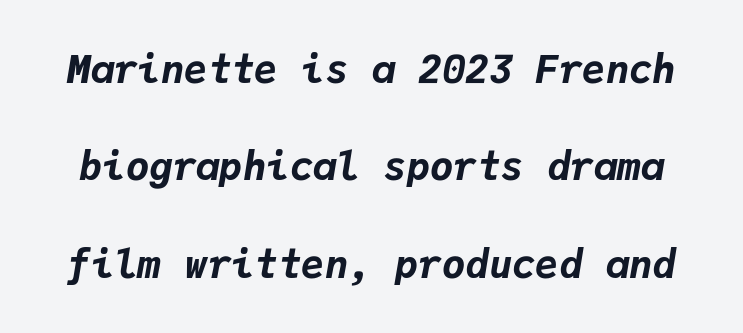
Bare-footed words on every line. The whole block is typeset with a tilt. This is heavy type, rendered in bold. The passage shown is typed in a monospace face where columns stay perfectly aligned. You could fit nearly another row in the gap between these rows. Letter spacing: default.
